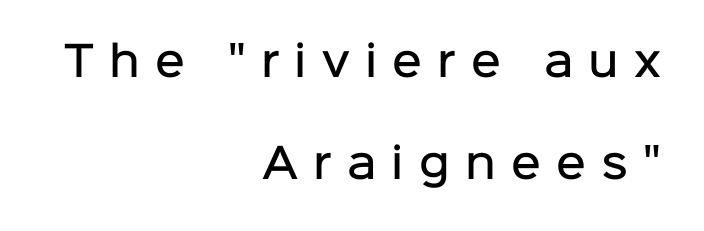
Q: Is the text bold? A: Semi-bold.
Q: Is the text italic (slanted)? A: No, it is upright.
Q: Is the typeface a serif or a sans-serif typeface? A: Sans-serif.
Q: Is the text underlined? A: No.
Q: How is the paragraph aligned? A: Right-aligned.
Q: Is the spacing between letters normal or unusually wide? A: Unusually wide.
Q: Is the spacing between lines tight, normal or loose? A: Loose.
Q: Width (condensed, normal, or wide)? A: Normal.
Q: Stroke contrast? A: Low.
Q: x-height? A: Medium.
Q: Monospaced? A: No.
